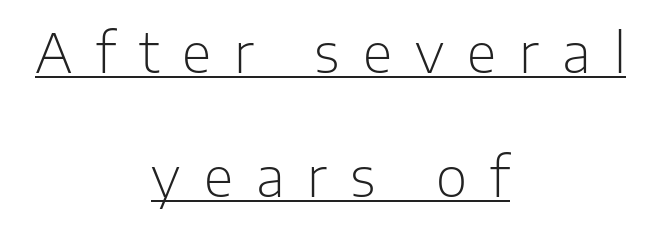
{"serif": "no", "italic": "no", "bold": "no", "weight": "light", "width": "normal", "stroke_contrast": "low", "x_height": "medium", "monospaced": "no", "underline": "yes", "align": "center", "line_spacing": "loose", "line_spacing_ratio": 2.3, "letter_spacing": "wide", "letter_spacing_em": 0.43, "glyph_px": 54}
